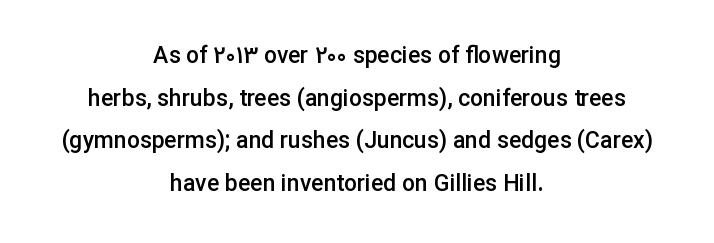
Ordinary non-slanted type is in use. The passage shown has conventional tracking throughout. No word sits above an underline. The compositor balanced each line on the midline.
